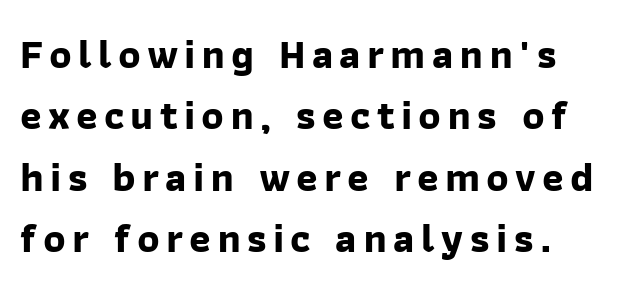
The passage shown is typed in a proportional face where columns would drift. The letters carry no serifs — their stems end cleanly without finishing strokes. The sample has been set heavy, in full bold. What's the leading like? Ordinary, nothing unusual. The foot of each line stays bare and open.
